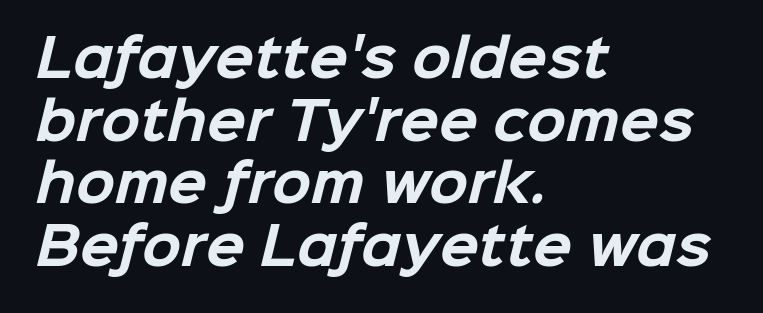
The passage is arranged the way most books set body copy — flush left. Are there feet on the stems? There aren't — it's a sans. Varying glyph widths throughout — classic text-font behaviour. Observe the ordinary spacing: letters are neighbours, not strangers. The words here are not underlined. I'd describe the lettering as bold — thick and assertive.
